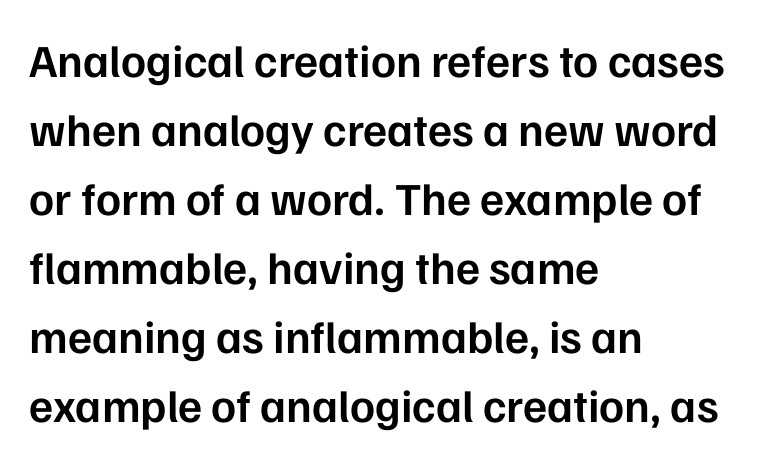
This sample has the flowing, uneven cadence of proportional lettering. Leftover space on each line is placed entirely after the last word. The words here are not underlined. Nope, not italic — everything's standing straight. Nobody touched the tracking dial on this one. The space between consecutive lines is moderate.
